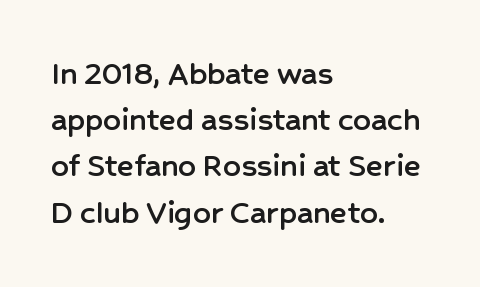
No extra tracking has been applied to these lines. Each letter's strokes conclude bluntly, with no projecting serifs. Any mark beneath the type? The region is blank. Looks like regular typesetting: each glyph gets only the width it needs. Short and long lines alike share a common starting point at left. In terms of posture, this sample is upright.
